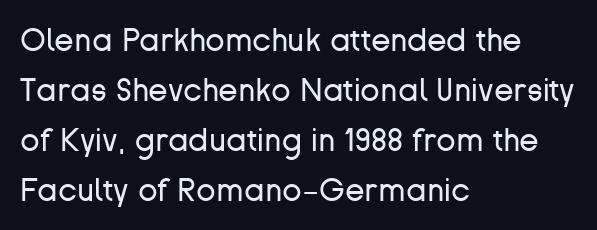
Q: Is the text bold? A: No.
Q: Is the text italic (slanted)? A: No, it is upright.
Q: Is the typeface a serif or a sans-serif typeface? A: Sans-serif.
Q: Is the text underlined? A: No.
Q: How is the paragraph aligned? A: Left-aligned.
Q: Is the spacing between letters normal or unusually wide? A: Normal.
Q: Is the spacing between lines tight, normal or loose? A: Normal.
Q: Width (condensed, normal, or wide)? A: Normal.
Q: Stroke contrast? A: Low.
Q: x-height? A: Medium.
Q: Monospaced? A: No.
